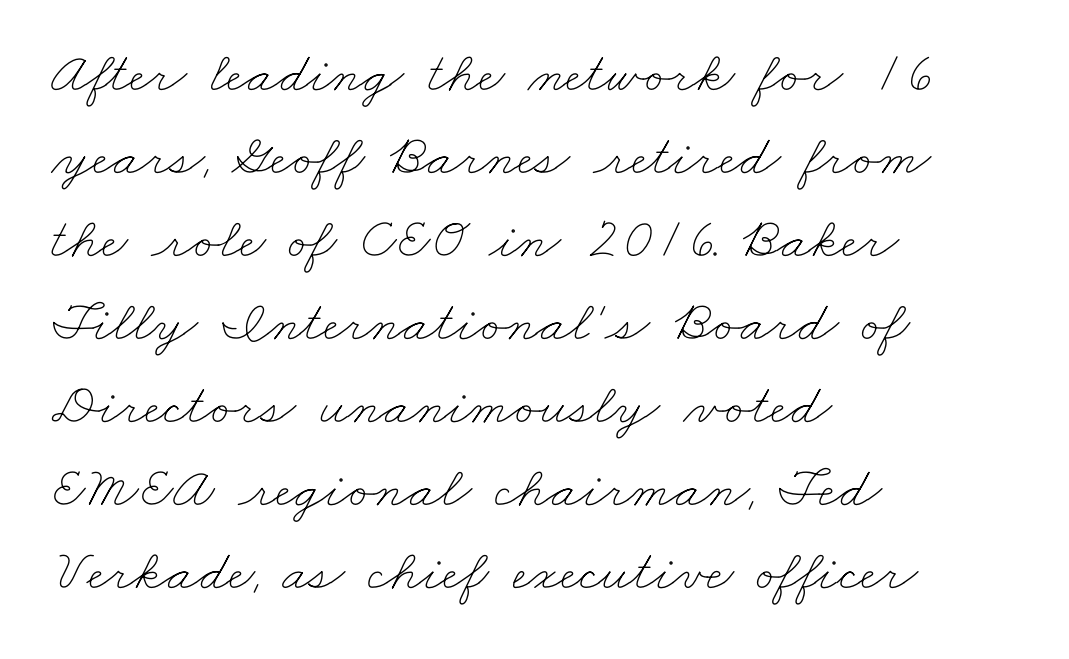
Here the designer chose a conventional face with non-uniform glyph widths. Vertical stems look standard width or narrower in stroke. You could call the tracking neutral — neither tight nor loose. Anything drawn beneath the words? Only blank space.
